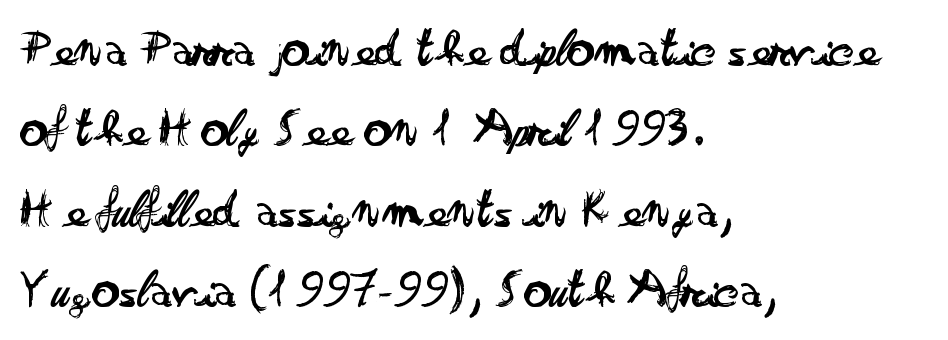
The foot of each line stays bare and open. Grotesque or geometric, the face here clearly has no serifs. Here the designer chose a conventional face with non-uniform glyph widths. The line-height multiplier appears to be the usual default.
